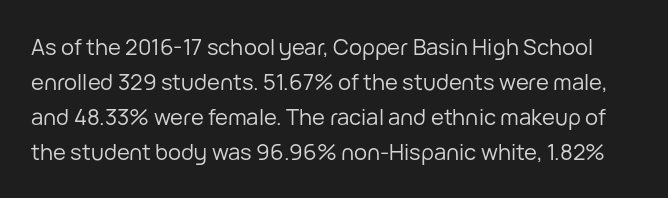
{"italic": "no", "bold": "no", "underline": "no", "line_spacing": "normal", "line_spacing_ratio": 1.59, "letter_spacing": "normal", "letter_spacing_em": 0.0, "glyph_px": 22}
